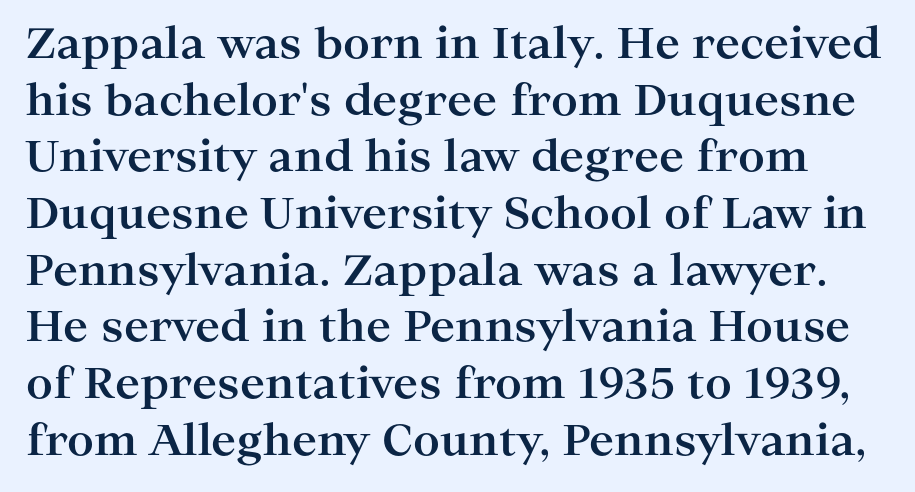
The image shows 42 px bold, wide serif type, upright; set normal line spacing (1.35x), normal letter spacing, not underlined; high stroke contrast and a medium x-height.
